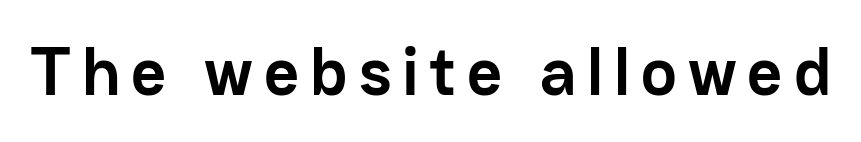
The image shows 68 px semibold sans-serif type, upright; set not underlined; low stroke contrast and a medium x-height.
